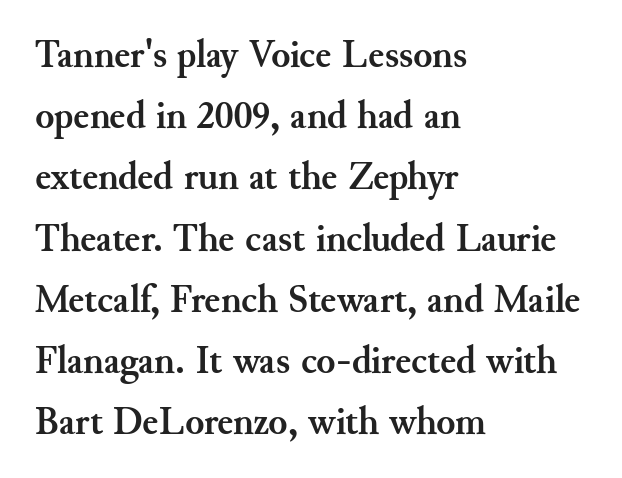
Horizontal alignment here is leftward, the default for most running prose. Does the lettering tilt? It doesn't — this is upright. Tracking value appears to be zero — textbook default spacing. Proportional: the letters do not fall into vertical columns. The foot of each line stays bare and open.
